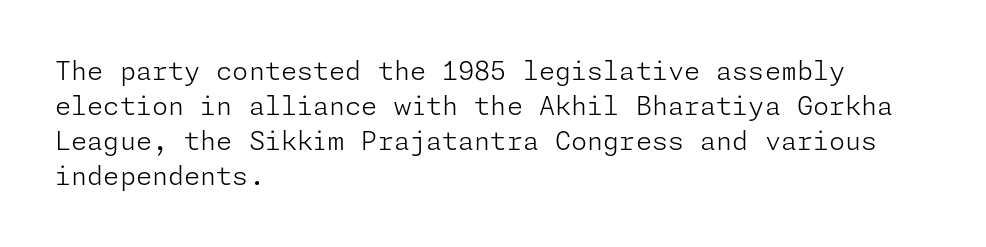
Q: Is the text bold? A: No.
Q: Is the text italic (slanted)? A: No, it is upright.
Q: Is the text underlined? A: No.
Q: How is the paragraph aligned? A: Left-aligned.
Q: Is the spacing between letters normal or unusually wide? A: Normal.
Q: Is the spacing between lines tight, normal or loose? A: Normal.
